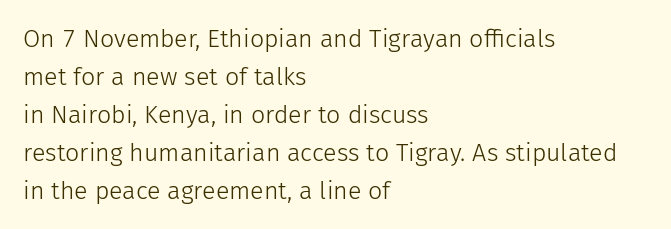
{"italic": "no", "bold": "no", "underline": "no", "align": "left", "line_spacing": "normal", "line_spacing_ratio": 1.52, "letter_spacing": "normal", "letter_spacing_em": 0.0, "glyph_px": 25}
